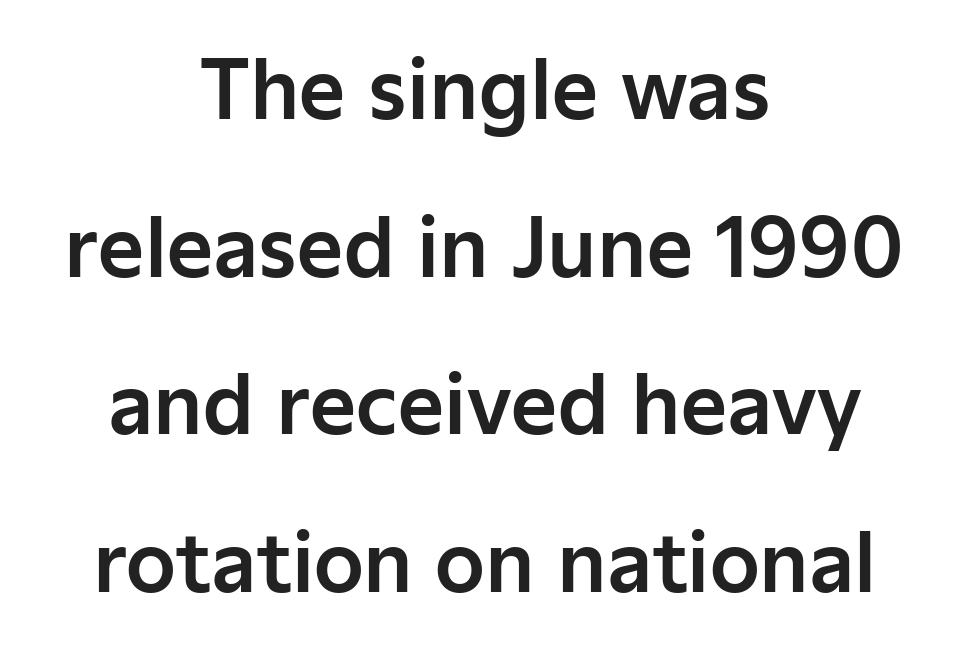
Q: Is the text italic (slanted)? A: No, it is upright.
Q: Is the typeface a serif or a sans-serif typeface? A: Sans-serif.
Q: Is the text underlined? A: No.
Q: How is the paragraph aligned? A: Centered.
Q: Is the spacing between letters normal or unusually wide? A: Normal.
Q: Is the spacing between lines tight, normal or loose? A: Loose.
Q: Width (condensed, normal, or wide)? A: Normal.
Q: Stroke contrast? A: Low.
Q: x-height? A: Medium.
Q: Monospaced? A: No.
